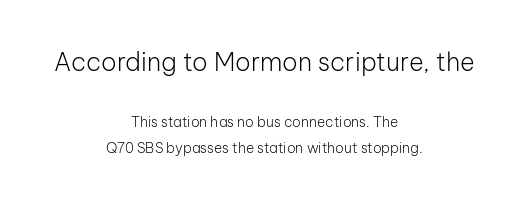
{"italic": "no", "bold": "no", "underline": "no", "align": "center", "line_spacing_ratio": 1.87, "letter_spacing": "normal", "letter_spacing_em": 0.0, "larger_block": "first", "size_ratio": 1.79, "glyph_px": 25}
